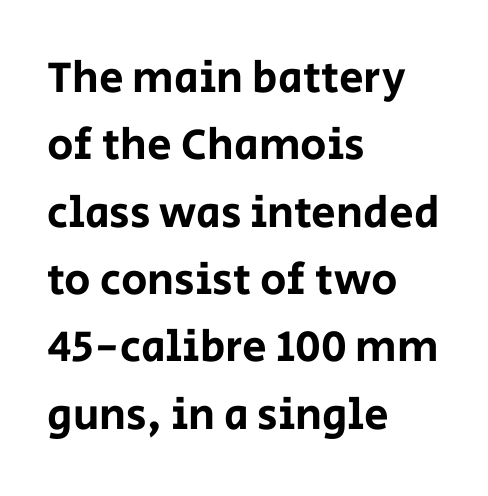
Q: Is the text italic (slanted)? A: No, it is upright.
Q: Is the typeface a serif or a sans-serif typeface? A: Sans-serif.
Q: Is the text underlined? A: No.
Q: How is the paragraph aligned? A: Left-aligned.
Q: Is the spacing between letters normal or unusually wide? A: Normal.
Q: Is the spacing between lines tight, normal or loose? A: Normal.
Q: Width (condensed, normal, or wide)? A: Normal.
Q: Stroke contrast? A: Low.
Q: x-height? A: Large.
Q: Monospaced? A: No.
